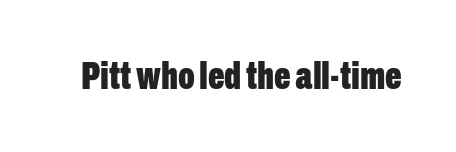
Q: Is the text bold? A: Yes.
Q: Is the text italic (slanted)? A: No, it is upright.
Q: Is the typeface a serif or a sans-serif typeface? A: Sans-serif.
Q: Is the text underlined? A: No.
Q: Is the spacing between letters normal or unusually wide? A: Normal.
Q: Width (condensed, normal, or wide)? A: Condensed.
Q: Stroke contrast? A: Low.
Q: x-height? A: Medium.
Q: Monospaced? A: No.
